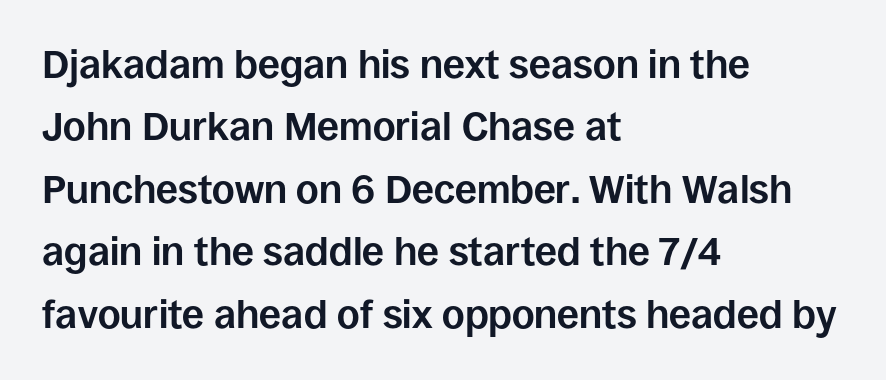
The image shows 39 px bold sans-serif type, upright; set left-aligned, normal line spacing (1.6x), normal letter spacing, not underlined; low stroke contrast and a large x-height.
